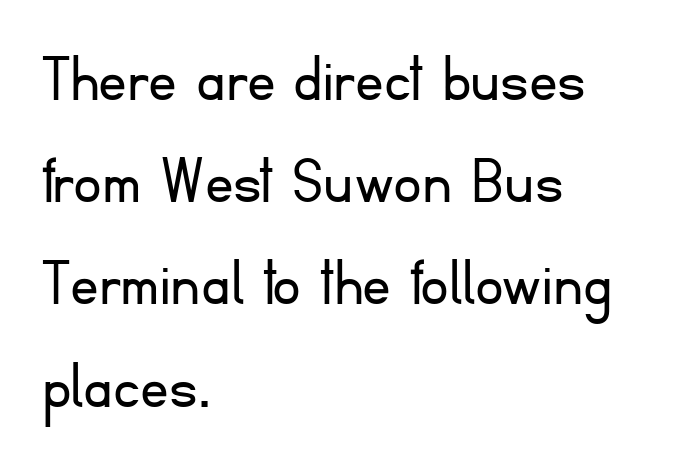
Q: Is the text bold? A: No.
Q: Is the text italic (slanted)? A: No, it is upright.
Q: Is the typeface a serif or a sans-serif typeface? A: Sans-serif.
Q: Is the text underlined? A: No.
Q: How is the paragraph aligned? A: Left-aligned.
Q: Is the spacing between letters normal or unusually wide? A: Normal.
Q: Is the spacing between lines tight, normal or loose? A: Normal.
Q: Width (condensed, normal, or wide)? A: Normal.
Q: Stroke contrast? A: Low.
Q: x-height? A: Small.
Q: Monospaced? A: No.
